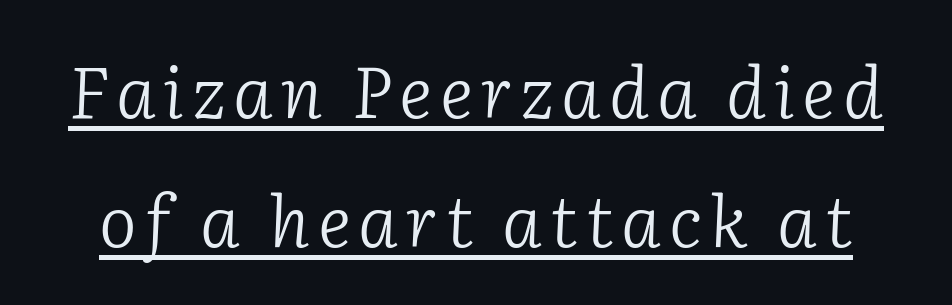
The letters look calm and open, with moderate or lighter stems. Emphasis-style slanted type is in use. The passage shown is underscored from start to finish. The passage shown is typed in a proportional face where columns would drift.
